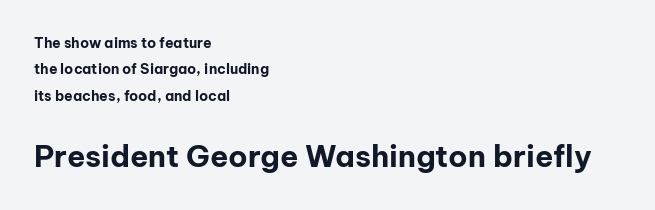
Q: Is the text bold? A: Yes.
Q: Is the text italic (slanted)? A: No, it is upright.
Q: Is the typeface a serif or a sans-serif typeface? A: Sans-serif.
Q: Is the text underlined? A: No.
Q: How is the paragraph aligned? A: Left-aligned.
Q: Is the spacing between letters normal or unusually wide? A: Normal.
Q: Which block of text is set in a larger size, the first (top) or the second (bottom)? A: The second (bottom) one.
Q: Width (condensed, normal, or wide)? A: Normal.
Q: Stroke contrast? A: Low.
Q: x-height? A: Medium.
Q: Monospaced? A: No.
